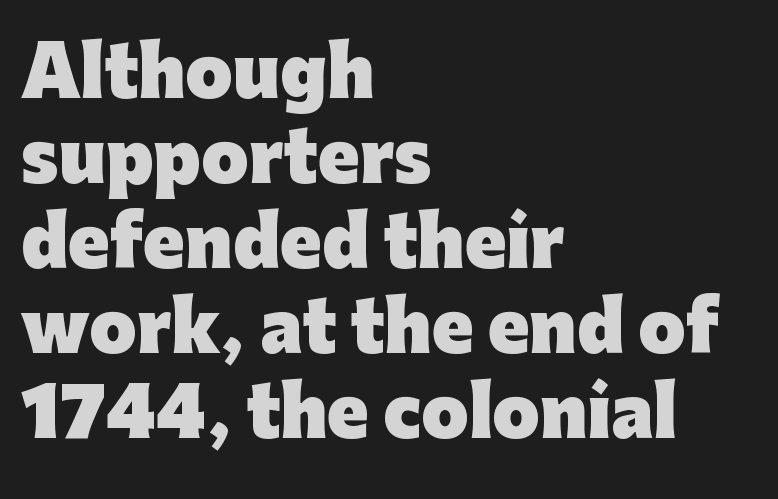
The paragraph shown leans on its left margin. The letters are bold, with thick, heavy strokes. A clean baseline with only descenders dipping below it. Type style note: lacks serifs.
